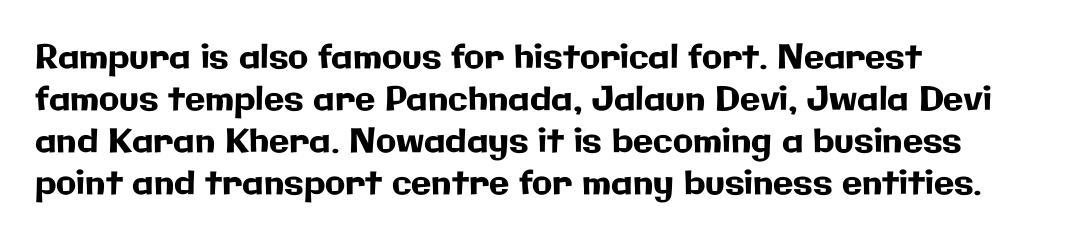
The image shows 33 px sans-serif type, upright; set left-aligned, normal line spacing (1.27x), normal letter spacing, not underlined; low stroke contrast and a medium x-height.
